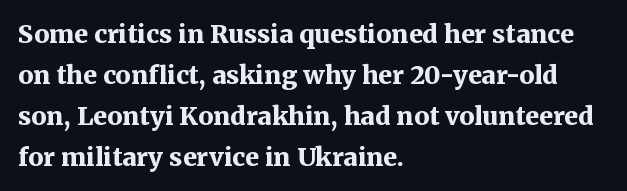
The image shows 25 px bold type, upright; set left-aligned, normal line spacing (1.64x), normal letter spacing, not underlined.
